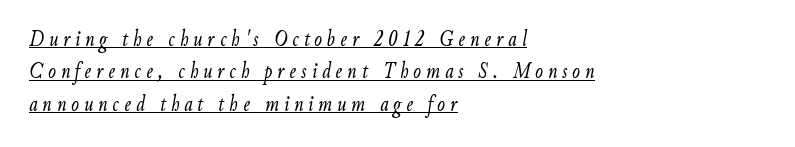
The image shows 23 px text type, italic (leaning right); set left-aligned, normal line spacing (1.41x), unusually wide letter spacing (+0.22 em), underlined.
